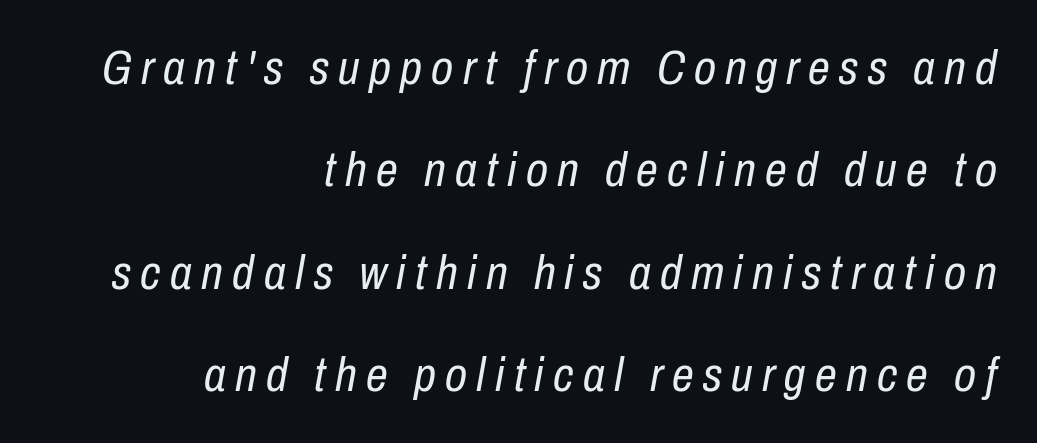
What's the leading like? Stretched, with rows far apart. The typeface has the unassuming heft of standard copy or less. Do the characters align in a grid? No, the font is proportional. Line ends are locked; line starts wander.
